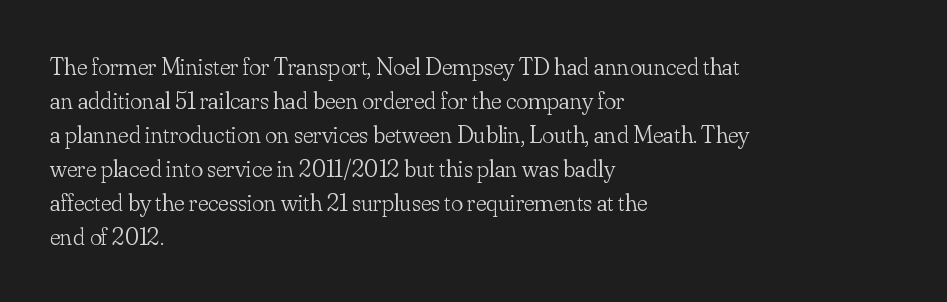
A normal amount of white space separates one row of letters from the next. Honestly, the letter spacing is just normal — you wouldn't notice it. The font's upright variant was chosen for this text. Is this a heavy cut? Hardly; it is regular or lighter. Caption: multi-line text, flush left, ragged right.
